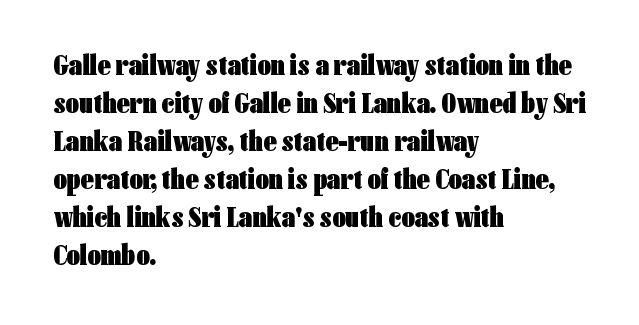
Q: Is the text bold? A: Yes.
Q: Is the text italic (slanted)? A: No, it is upright.
Q: Is the typeface a serif or a sans-serif typeface? A: Sans-serif.
Q: Is the text underlined? A: No.
Q: How is the paragraph aligned? A: Left-aligned.
Q: Is the spacing between letters normal or unusually wide? A: Normal.
Q: Is the spacing between lines tight, normal or loose? A: Normal.
Q: Width (condensed, normal, or wide)? A: Condensed.
Q: Stroke contrast? A: Low.
Q: x-height? A: Medium.
Q: Monospaced? A: No.
